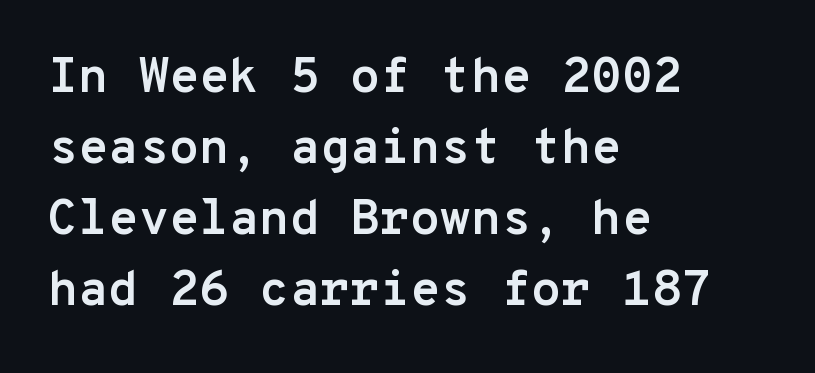
Q: Is the text bold? A: Yes.
Q: Is the text italic (slanted)? A: No, it is upright.
Q: Is the typeface a serif or a sans-serif typeface? A: Sans-serif.
Q: Is the text underlined? A: No.
Q: How is the paragraph aligned? A: Left-aligned.
Q: Is the spacing between letters normal or unusually wide? A: Normal.
Q: Is the spacing between lines tight, normal or loose? A: Normal.
Q: Width (condensed, normal, or wide)? A: Normal.
Q: Stroke contrast? A: Low.
Q: x-height? A: Medium.
Q: Monospaced? A: Yes.
